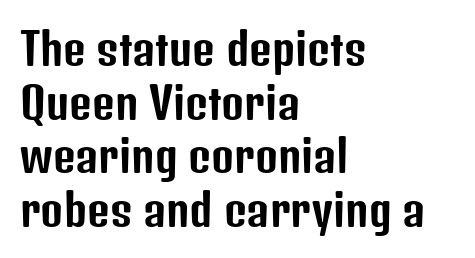
{"serif": "no", "italic": "no", "width": "condensed", "stroke_contrast": "low", "x_height": "medium", "monospaced": "no", "underline": "no", "align": "left", "line_spacing_ratio": 1.22, "letter_spacing": "normal", "letter_spacing_em": 0.0, "glyph_px": 44}
